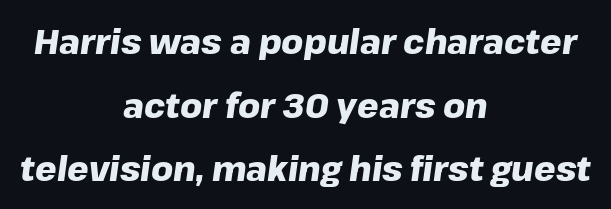
The space directly below the letters is spotless. Heavy, bold letterforms. A typesetter would call this proportional, since set widths differ per character. The rendering applies a slant to the glyphs. These lines are centered, leaving both edges ragged.
